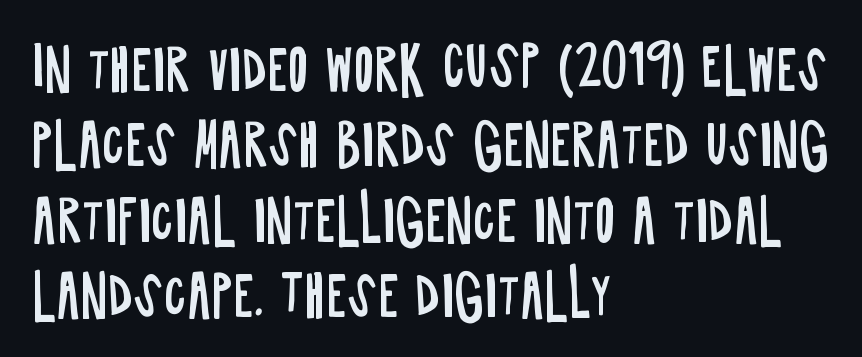
Q: Is the text bold? A: No.
Q: Is the text italic (slanted)? A: No, it is upright.
Q: Is the typeface a serif or a sans-serif typeface? A: Sans-serif.
Q: Is the text underlined? A: No.
Q: How is the paragraph aligned? A: Left-aligned.
Q: Is the spacing between letters normal or unusually wide? A: Normal.
Q: Is the spacing between lines tight, normal or loose? A: Normal.
Q: Width (condensed, normal, or wide)? A: Condensed.
Q: Stroke contrast? A: Low.
Q: x-height? A: Large.
Q: Monospaced? A: No.
